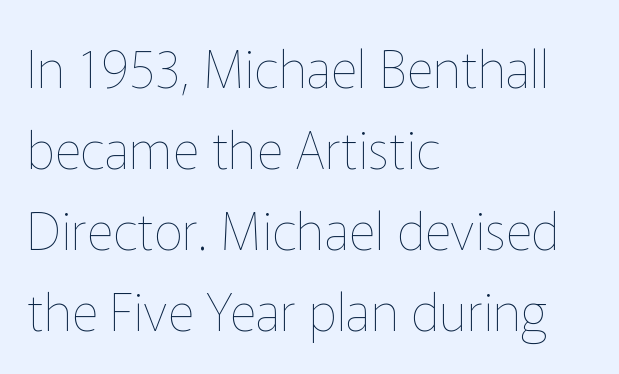
{"italic": "no", "bold": "no", "weight": "thin", "width": "normal", "stroke_contrast": "low", "x_height": "medium", "monospaced": "no", "underline": "no", "align": "left", "line_spacing": "normal", "line_spacing_ratio": 1.56, "letter_spacing": "normal", "letter_spacing_em": 0.0, "glyph_px": 52}
